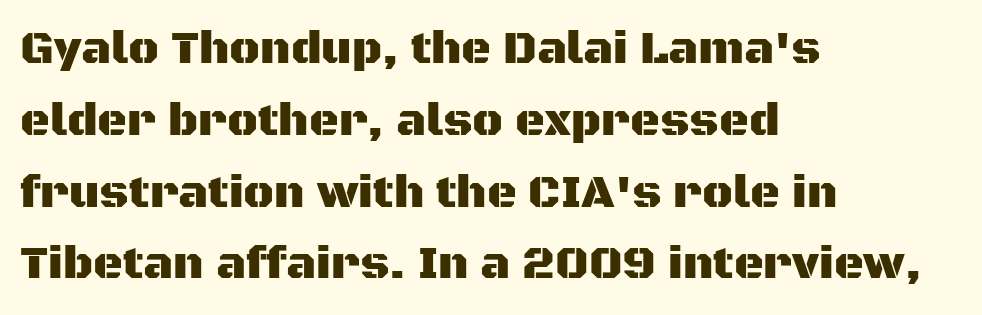
Q: Is the text italic (slanted)? A: No, it is upright.
Q: Is the typeface a serif or a sans-serif typeface? A: Sans-serif.
Q: Is the text underlined? A: No.
Q: How is the paragraph aligned? A: Left-aligned.
Q: Is the spacing between letters normal or unusually wide? A: Normal.
Q: Is the spacing between lines tight, normal or loose? A: Normal.
Q: Width (condensed, normal, or wide)? A: Normal.
Q: Stroke contrast? A: Medium.
Q: x-height? A: Large.
Q: Monospaced? A: No.
